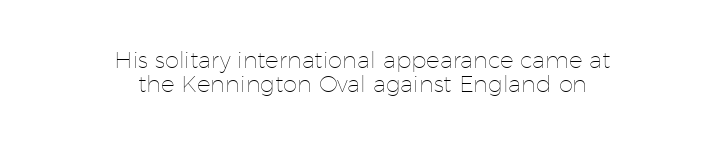
{"italic": "no", "bold": "no", "underline": "no", "align": "center", "line_spacing": "tight", "line_spacing_ratio": 1.03, "letter_spacing": "normal", "letter_spacing_em": 0.0, "glyph_px": 23}
